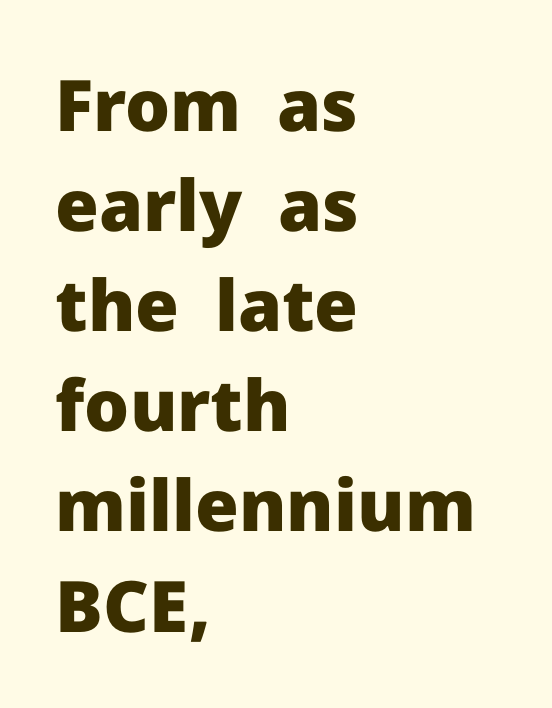
The image shows 71 px heavy sans-serif type, upright; set left-aligned, normal line spacing (1.41x), normal letter spacing, not underlined; low stroke contrast and a medium x-height.
